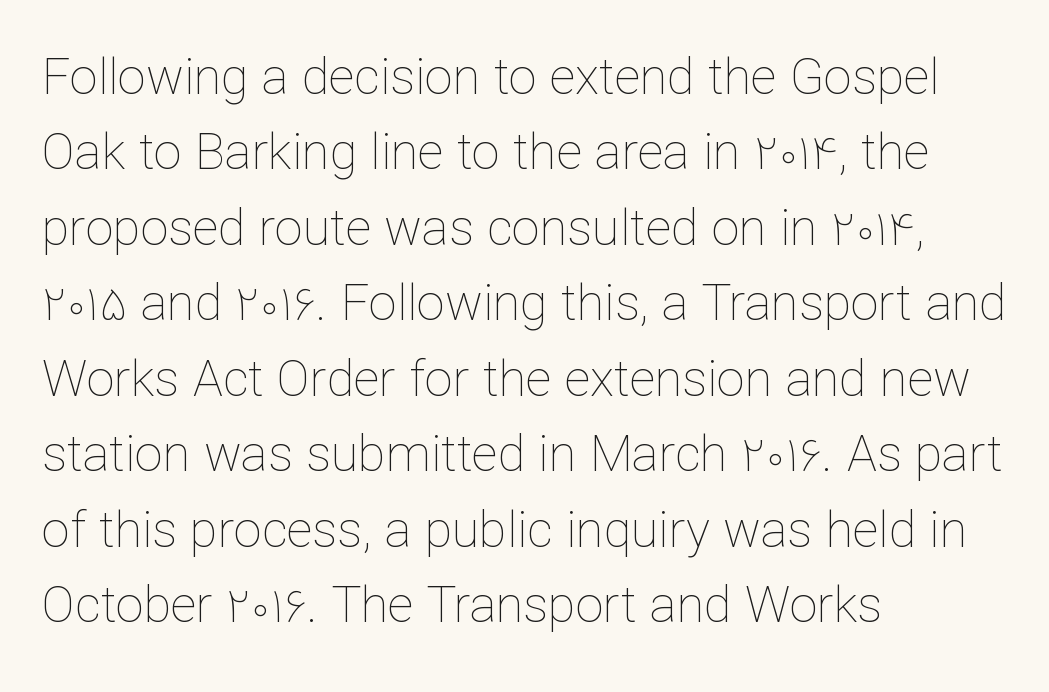
{"italic": "no", "bold": "no", "weight": "thin", "width": "normal", "stroke_contrast": "low", "x_height": "medium", "monospaced": "no", "underline": "no", "align": "left", "line_spacing": "normal", "line_spacing_ratio": 1.51, "letter_spacing": "normal", "letter_spacing_em": 0.0, "glyph_px": 50}
